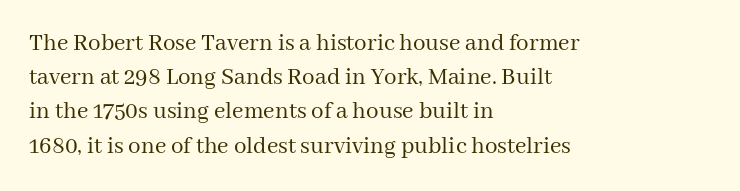
{"italic": "no", "bold": "no", "underline": "no", "align": "left", "line_spacing": "normal", "line_spacing_ratio": 1.37, "letter_spacing": "normal", "letter_spacing_em": 0.0, "glyph_px": 25}
